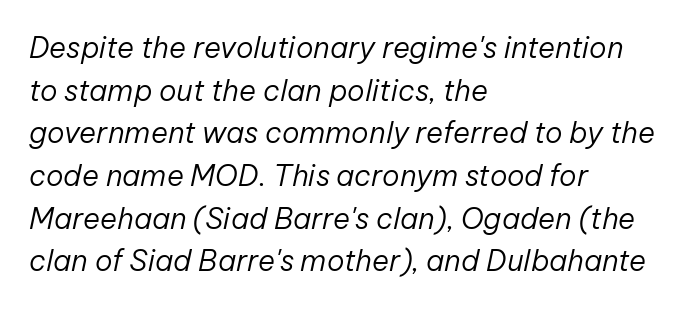
The letters are slanted; this is an italic face. Anything drawn beneath the words? Only blank space. Words appear dense and cohesive because spacing is normal. No heavy texture on the line: the type isn't bold. The text block is weighted toward the left margin, trailing off unevenly rightward. The letters advance in unequal steps, a hallmark of proportional type.
